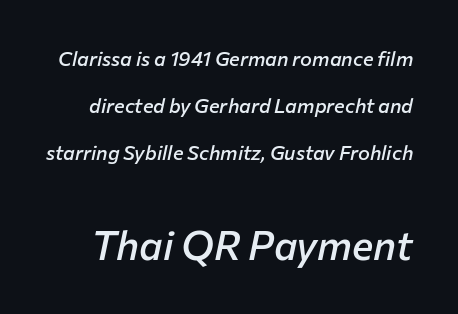
Q: Is the text bold? A: Semi-bold.
Q: Is the text italic (slanted)? A: Yes, it leans right by about 12 degrees.
Q: Is the text underlined? A: No.
Q: Is the spacing between letters normal or unusually wide? A: Normal.
Q: Is the spacing between lines tight, normal or loose? A: Loose.
Q: Which block of text is set in a larger size, the first (top) or the second (bottom)? A: The second (bottom) one.
Q: Width (condensed, normal, or wide)? A: Normal.
Q: Stroke contrast? A: Low.
Q: x-height? A: Medium.
Q: Monospaced? A: No.
